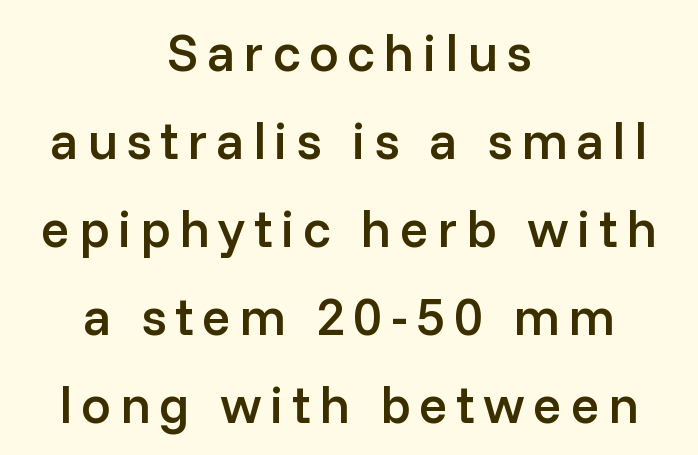
The image shows 53 px semibold sans-serif type, upright; set centered, normal line spacing (1.66x), not underlined; low stroke contrast and a medium x-height.
